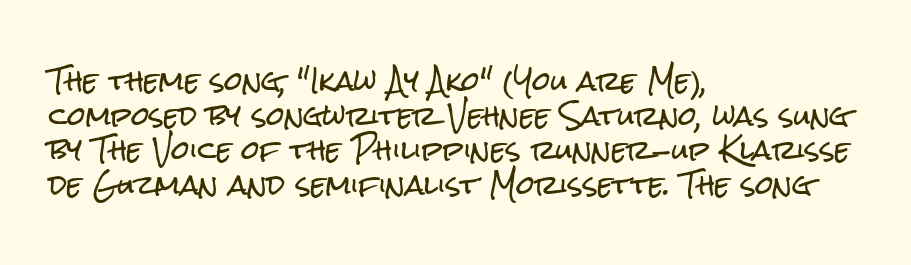
Reading down the block, your eye returns to a fixed left position each line. The line-height multiplier appears to be the usual default. Anything drawn beneath the words? Only blank space. Nope, not italic — everything's standing straight. No extra tracking has been applied to these lines.
